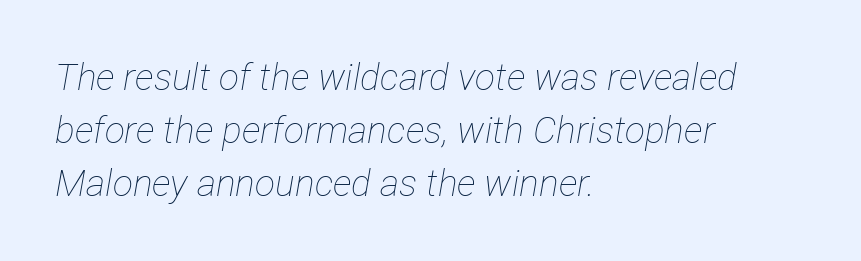
Q: Is the text bold? A: No.
Q: Is the text italic (slanted)? A: Yes, it leans right by about 12 degrees.
Q: Is the text underlined? A: No.
Q: How is the paragraph aligned? A: Left-aligned.
Q: Is the spacing between letters normal or unusually wide? A: Normal.
Q: Is the spacing between lines tight, normal or loose? A: Normal.
Q: Width (condensed, normal, or wide)? A: Condensed.
Q: Stroke contrast? A: Low.
Q: x-height? A: Medium.
Q: Monospaced? A: No.
